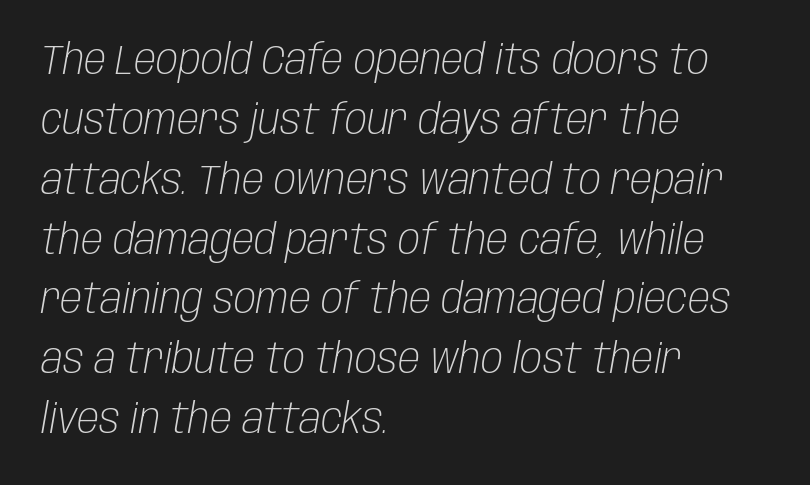
The image shows 41 px light, condensed type, italic (leaning right); set left-aligned, normal line spacing (1.46x), normal letter spacing, not underlined; low stroke contrast and a large x-height.
